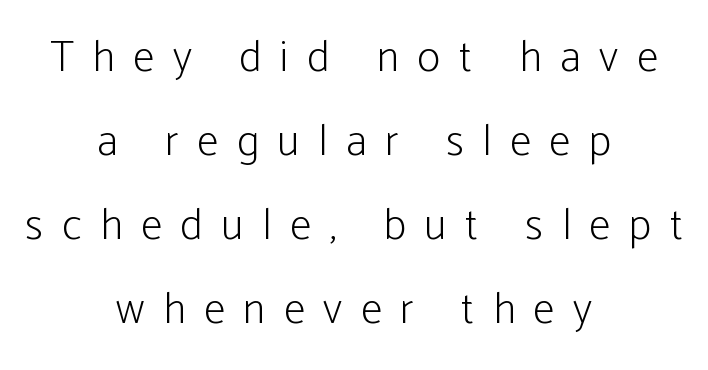
Grotesque or geometric, the face here clearly has no serifs. Weight class: somewhere from thin through regular. This sample is center-justified, so both line endings float freely. This sample uses expanded letter spacing, leaving extra air between glyphs.
